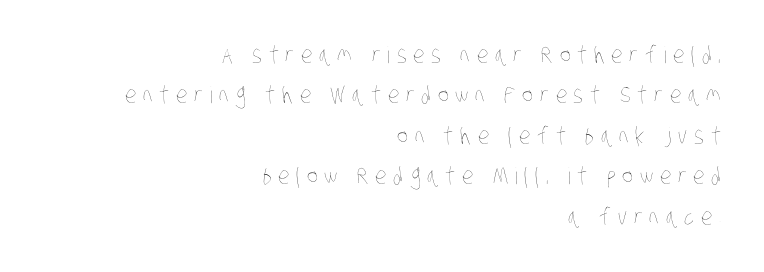
The image shows 23 px text type; set right-aligned, line spacing 1.76x, unusually wide letter spacing (+0.29 em), not underlined.
